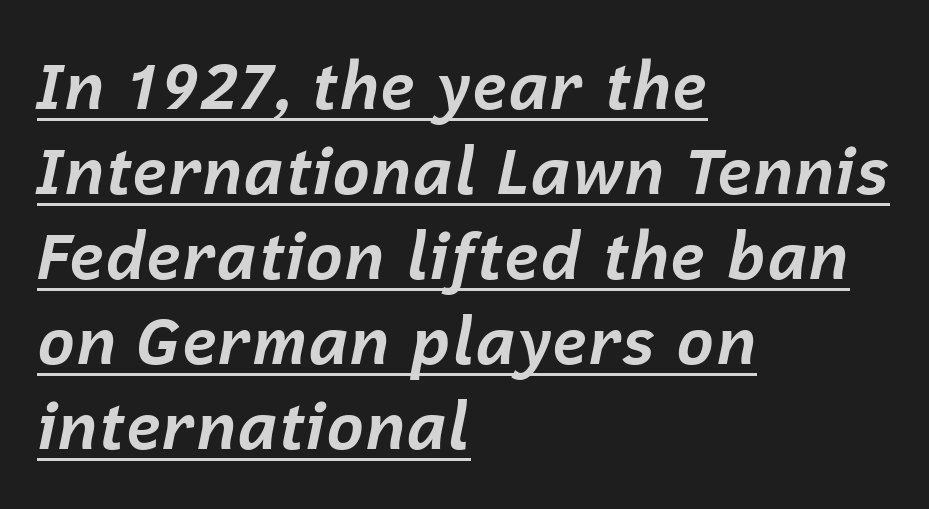
The image shows 64 px bold type, italic (leaning right); set left-aligned, normal line spacing (1.33x), normal letter spacing, underlined; low stroke contrast and a medium x-height.
